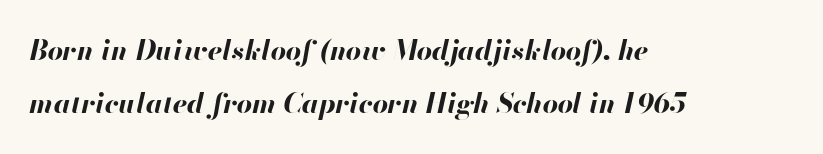
Q: Is the text bold? A: Yes.
Q: Is the text italic (slanted)? A: Yes, it leans right by about 13 degrees.
Q: Is the text underlined? A: No.
Q: How is the paragraph aligned? A: Left-aligned.
Q: Is the spacing between letters normal or unusually wide? A: Normal.
Q: Is the spacing between lines tight, normal or loose? A: Loose.
